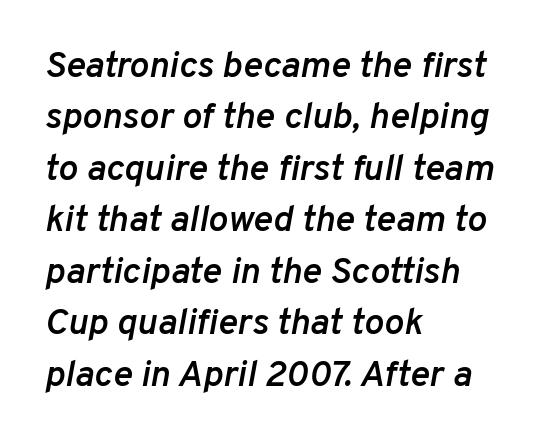
No word sits above an underline. The vertical gap from one line to the next is medium. The letters are semibold — heavier than regular but short of a full bold. The text block is weighted toward the left margin, trailing off unevenly rightward. Here the glyphs are tracked normally, forming tight word shapes.
